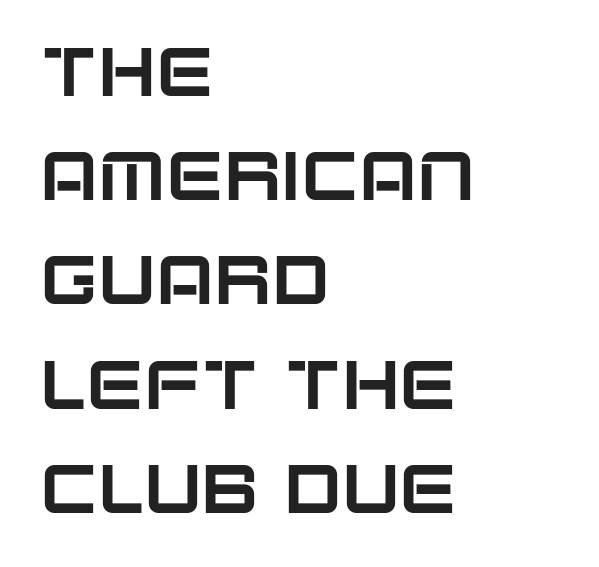
The image shows 69 px sans-serif type, upright; set left-aligned, normal line spacing (1.51x), normal letter spacing, not underlined; low stroke contrast and a large x-height.
